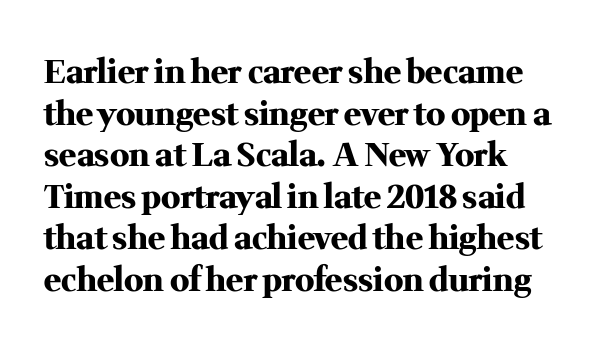
Line beginnings align vertically; line endings do not. Plenty of ink on the page — the face is bold. Descender tails drop into unmarked territory. Is there any slant? The stems are plumb. This rendering employs a face with finishing strokes, i.e., a serif.
